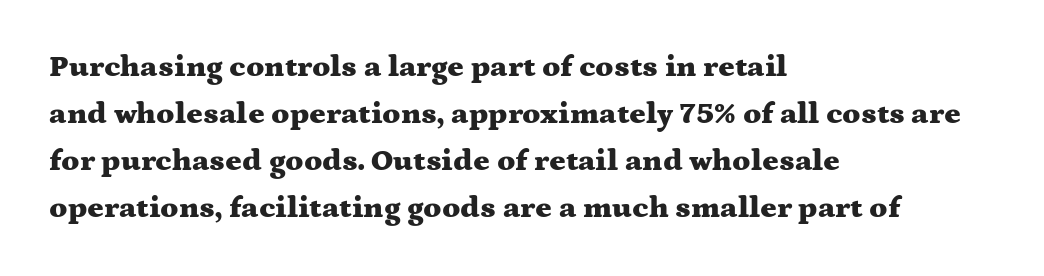
Q: Is the text bold? A: Yes.
Q: Is the text italic (slanted)? A: No, it is upright.
Q: Is the typeface a serif or a sans-serif typeface? A: Serif.
Q: Is the text underlined? A: No.
Q: How is the paragraph aligned? A: Left-aligned.
Q: Is the spacing between letters normal or unusually wide? A: Normal.
Q: Is the spacing between lines tight, normal or loose? A: Normal.
Q: Width (condensed, normal, or wide)? A: Wide.
Q: Stroke contrast? A: Medium.
Q: x-height? A: Medium.
Q: Monospaced? A: No.
